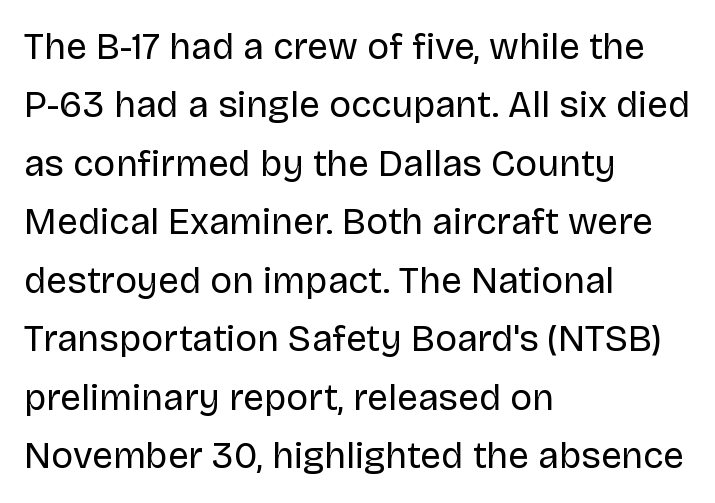
{"serif": "no", "italic": "no", "bold": "no", "weight": "regular", "width": "normal", "stroke_contrast": "low", "x_height": "large", "monospaced": "no", "underline": "no", "align": "left", "line_spacing": "normal", "line_spacing_ratio": 1.58, "letter_spacing": "normal", "letter_spacing_em": 0.0, "glyph_px": 37}
